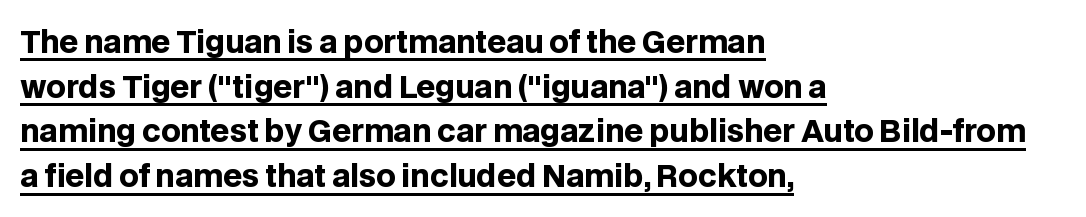
Q: Is the text bold? A: Yes.
Q: Is the text italic (slanted)? A: No, it is upright.
Q: Is the typeface a serif or a sans-serif typeface? A: Sans-serif.
Q: Is the text underlined? A: Yes.
Q: How is the paragraph aligned? A: Left-aligned.
Q: Is the spacing between letters normal or unusually wide? A: Normal.
Q: Is the spacing between lines tight, normal or loose? A: Normal.
Q: Width (condensed, normal, or wide)? A: Normal.
Q: Stroke contrast? A: Low.
Q: x-height? A: Large.
Q: Monospaced? A: No.
